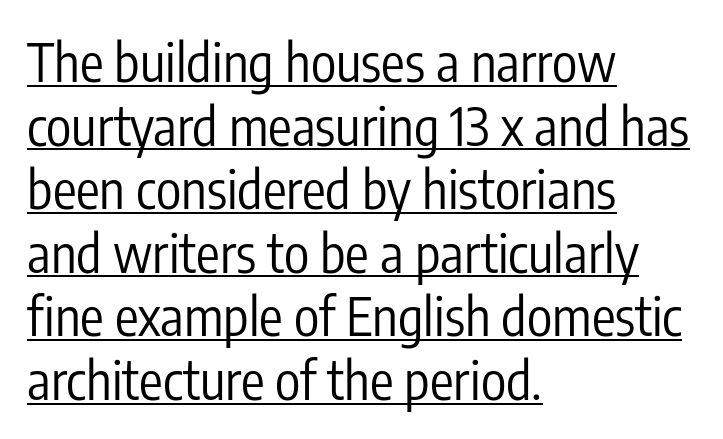
{"serif": "no", "italic": "no", "bold": "no", "weight": "regular", "width": "condensed", "stroke_contrast": "low", "x_height": "medium", "monospaced": "no", "underline": "yes", "align": "left", "line_spacing_ratio": 1.2, "letter_spacing": "normal", "letter_spacing_em": 0.0, "glyph_px": 53}
